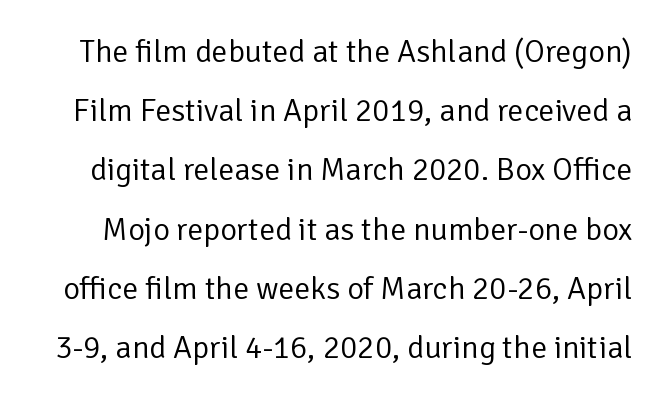
{"serif": "no", "italic": "no", "bold": "no", "weight": "regular", "width": "normal", "stroke_contrast": "low", "x_height": "medium", "monospaced": "no", "underline": "no", "line_spacing_ratio": 1.85, "letter_spacing": "normal", "letter_spacing_em": 0.0, "glyph_px": 32}
